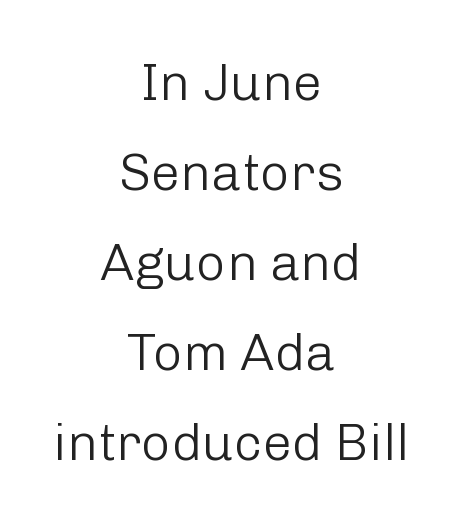
These lines were composed using upright roman letters. Typographically, this falls in the sans-serif category. Centered paragraph, ragged on both sides. Only glyphs here, with clear space below each row.
